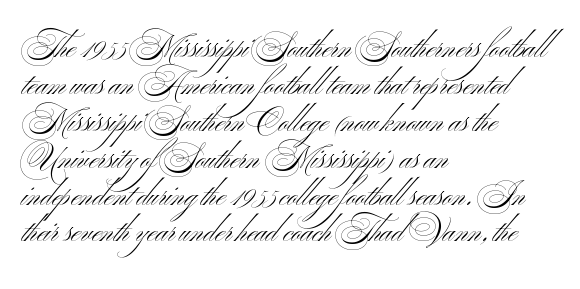
Counters stay open thanks to moderate or lighter strokes. These lines are rendered in a variable-pitch font. Descenders are the only things crossing below the line. Stroke terminals: plain, sans-serif. No extra tracking has been applied to these lines.
